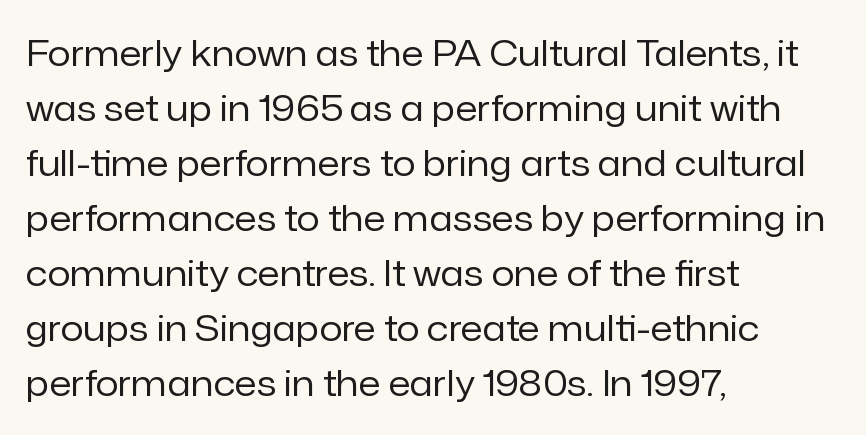
{"serif": "no", "italic": "no", "bold": "no", "weight": "regular", "width": "normal", "stroke_contrast": "low", "x_height": "medium", "monospaced": "no", "underline": "no", "align": "left", "line_spacing": "normal", "line_spacing_ratio": 1.53, "letter_spacing": "normal", "letter_spacing_em": 0.0, "glyph_px": 36}
